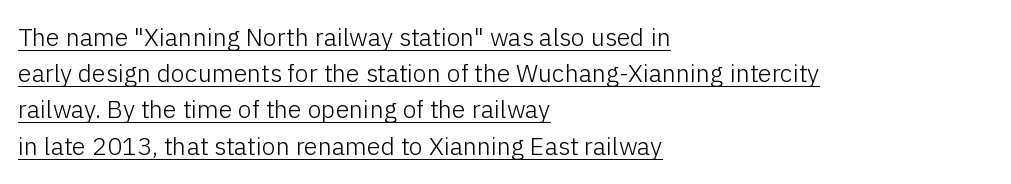
{"italic": "no", "bold": "no", "underline": "yes", "align": "left", "line_spacing": "normal", "line_spacing_ratio": 1.45, "letter_spacing": "normal", "letter_spacing_em": 0.0, "glyph_px": 25}
